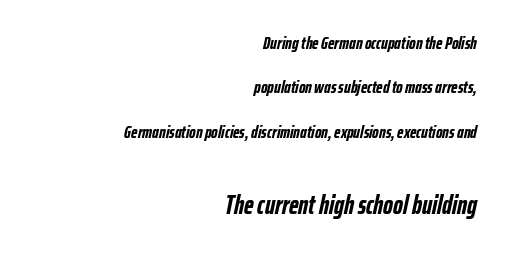
Glance below the letters and you will spot only blank space. Tracking here is standard; glyphs follow each other at the usual distance. The rendering uses a large line-height, opening up the rows. The emphasis by scale lands on block number two, below. You can tell it's italic because the verticals aren't actually vertical.
